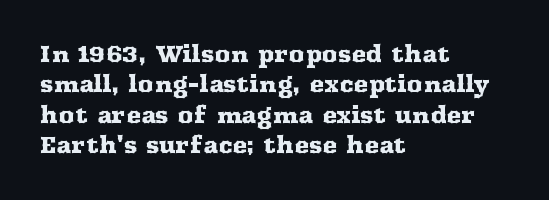
The image shows 22 px text type, upright; set left-aligned, normal line spacing (1.38x), normal letter spacing, not underlined.
